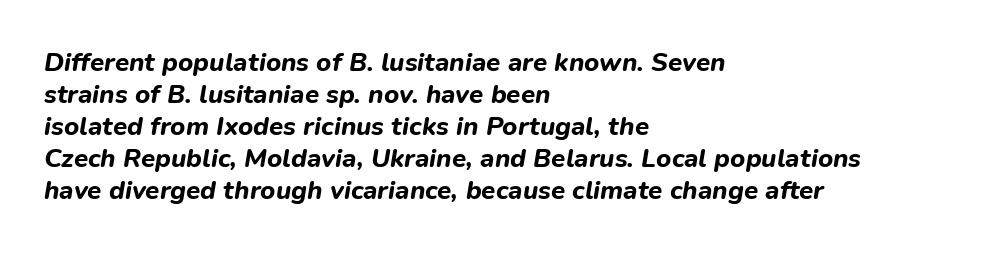
{"italic": "yes", "lean": "right", "slant_degrees": 9, "bold": "yes", "underline": "no", "align": "left", "line_spacing_ratio": 1.23, "letter_spacing": "normal", "letter_spacing_em": 0.0, "glyph_px": 26}
